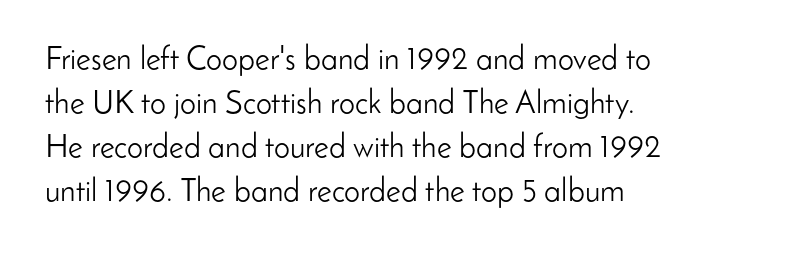
Q: Is the text bold? A: No.
Q: Is the text italic (slanted)? A: No, it is upright.
Q: Is the typeface a serif or a sans-serif typeface? A: Sans-serif.
Q: Is the text underlined? A: No.
Q: How is the paragraph aligned? A: Left-aligned.
Q: Is the spacing between letters normal or unusually wide? A: Normal.
Q: Is the spacing between lines tight, normal or loose? A: Normal.
Q: Width (condensed, normal, or wide)? A: Normal.
Q: Stroke contrast? A: Low.
Q: x-height? A: Small.
Q: Monospaced? A: No.
